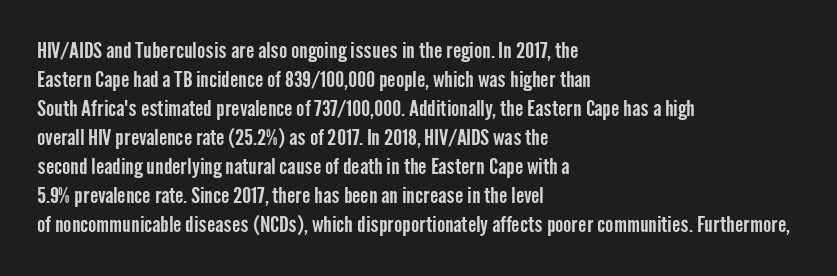
It's the straight-up-and-down kind of type. The horizontal fit of the characters is conventional and even. These lines are set flush left with a ragged right edge. Glance below the letters and you will spot only blank space.
